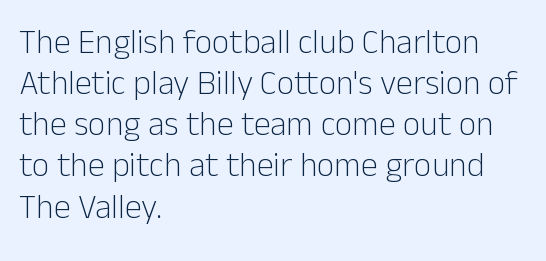
{"serif": "no", "italic": "no", "bold": "no", "weight": "light", "width": "normal", "stroke_contrast": "low", "x_height": "medium", "monospaced": "no", "underline": "no", "align": "left", "line_spacing_ratio": 1.21, "letter_spacing": "normal", "letter_spacing_em": 0.0, "glyph_px": 34}
